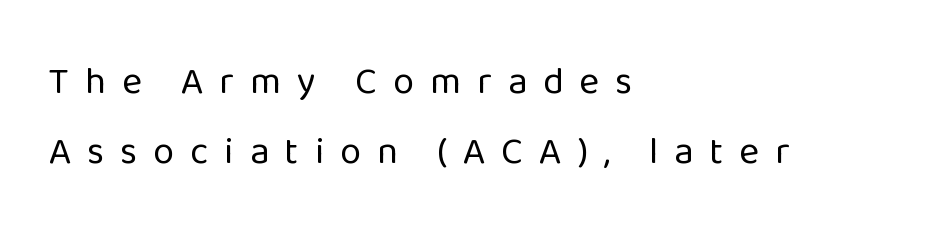
{"serif": "no", "italic": "no", "bold": "no", "weight": "regular", "width": "normal", "stroke_contrast": "low", "x_height": "medium", "monospaced": "no", "underline": "no", "align": "left", "line_spacing_ratio": 1.83, "letter_spacing": "wide", "letter_spacing_em": 0.42, "glyph_px": 38}
